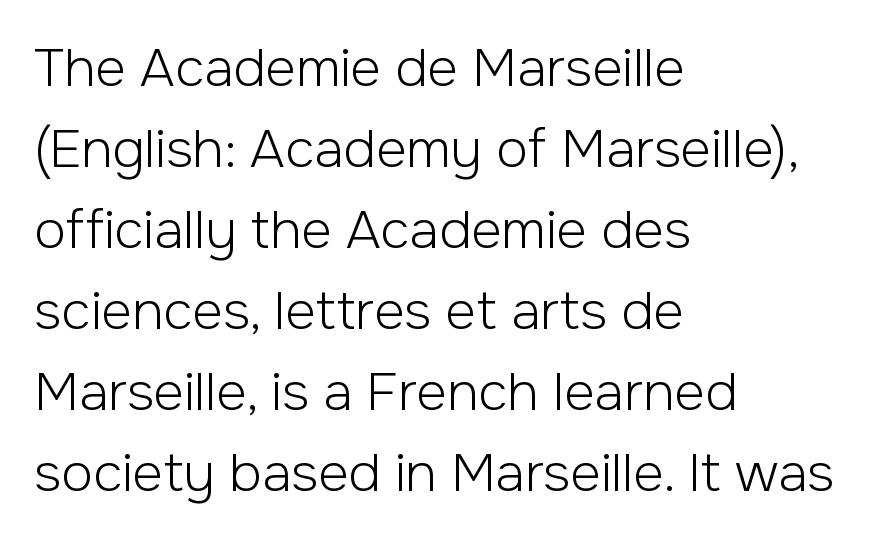
{"serif": "no", "italic": "no", "bold": "no", "weight": "light", "width": "normal", "stroke_contrast": "low", "x_height": "medium", "monospaced": "no", "underline": "no", "align": "left", "line_spacing": "normal", "line_spacing_ratio": 1.53, "letter_spacing": "normal", "letter_spacing_em": 0.0, "glyph_px": 53}
